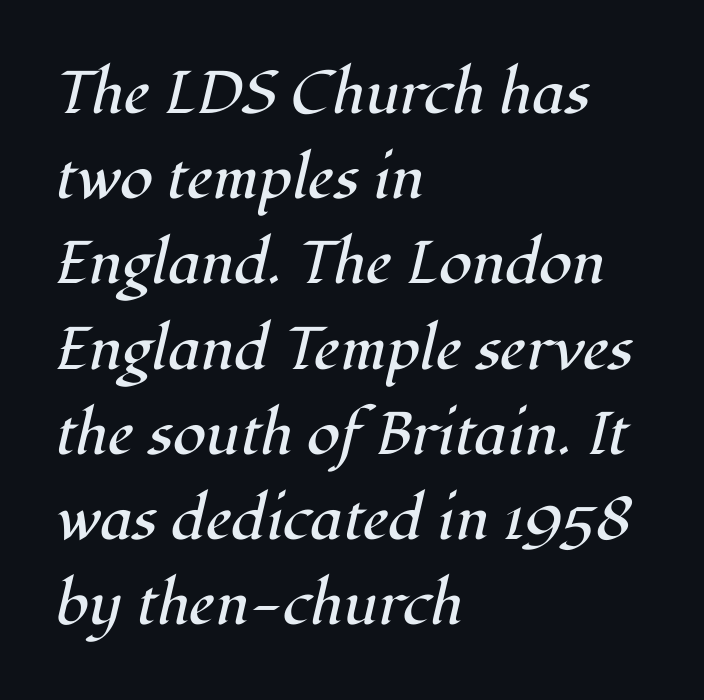
{"serif": "yes", "italic": "yes", "lean": "right", "slant_degrees": 12, "bold": "no", "weight": "regular", "width": "normal", "stroke_contrast": "high", "x_height": "medium", "monospaced": "no", "underline": "no", "align": "left", "line_spacing": "normal", "line_spacing_ratio": 1.42, "letter_spacing": "normal", "letter_spacing_em": 0.0, "glyph_px": 60}
